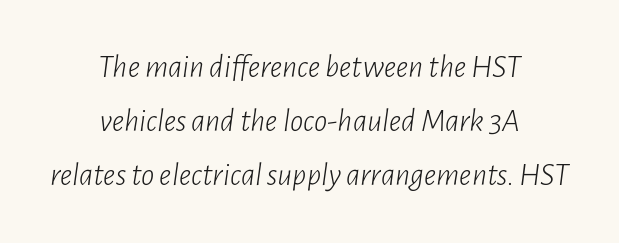
Clear beneath every line of the passage. Horizontally, the lines are justified to the midpoint only. If you measured baseline to baseline, you'd find a middling distance. The tracking reads as untouched default to a designer's eye. Letters have the restrained weight of plain body copy at most.
